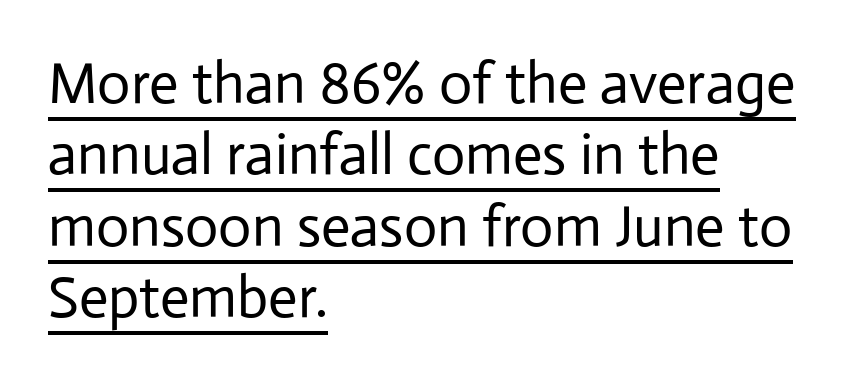
No letter is thick-stroked: the sample isn't bold. Quick note: not italic, upright. The line texture is even and compact thanks to regular tracking. Varying glyph widths throughout — classic text-font behaviour. Descenders here cross a horizontal rule under the line.
